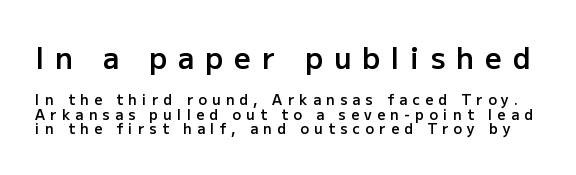
Between these two stacked blocks, the higher one wins on size. The face used here is a sans, in the tradition of grotesques and geometrics. This sample has the flowing, uneven cadence of proportional lettering. Glyph-to-glyph distance is far greater than everyday printed text. Whoever set this chose condensed vertical rhythm over breathing room. The font is running at a semibold setting, under full bold.
